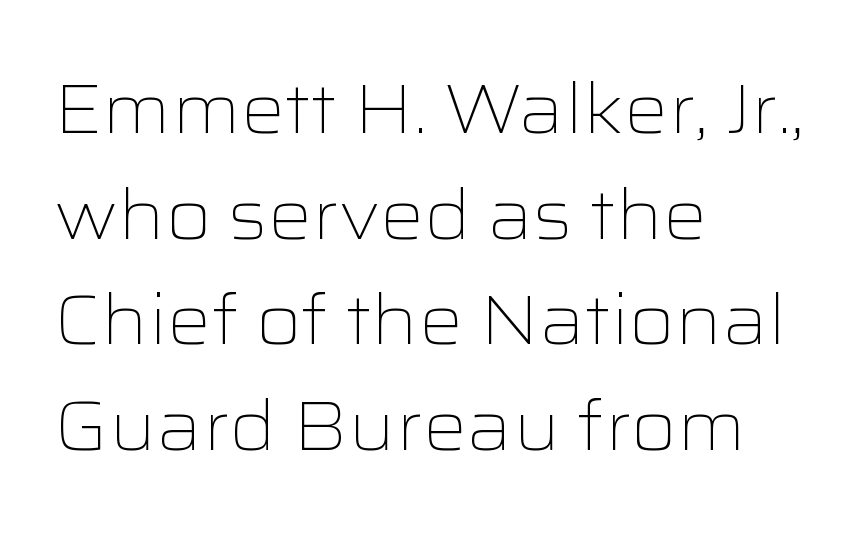
{"serif": "no", "italic": "no", "bold": "no", "weight": "light", "width": "wide", "stroke_contrast": "low", "x_height": "medium", "monospaced": "no", "underline": "no", "align": "left", "line_spacing": "normal", "line_spacing_ratio": 1.53, "letter_spacing": "normal", "letter_spacing_em": 0.0, "glyph_px": 69}
